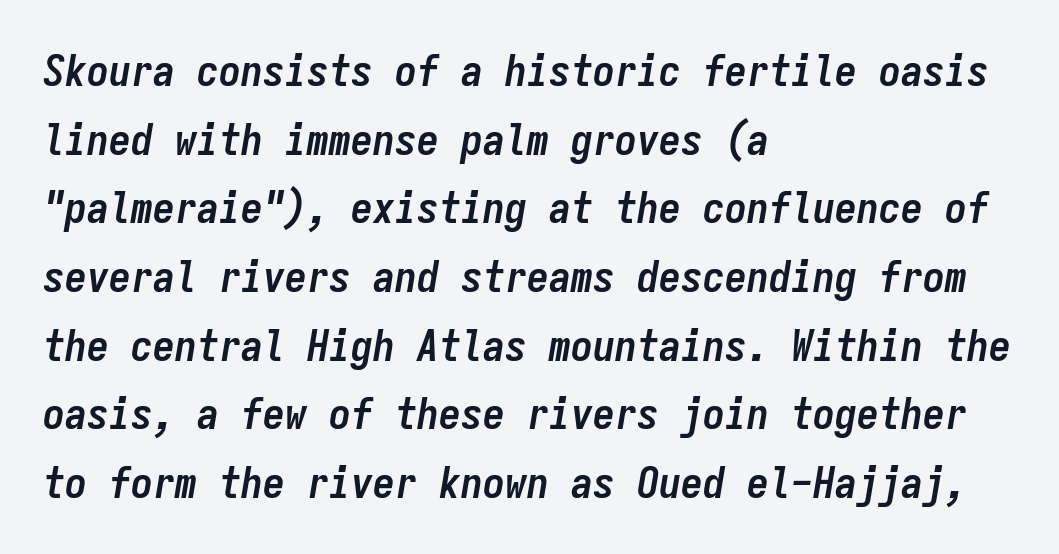
Q: Is the text bold? A: Yes.
Q: Is the text italic (slanted)? A: Yes, it leans right by about 9 degrees.
Q: Is the text underlined? A: No.
Q: How is the paragraph aligned? A: Left-aligned.
Q: Is the spacing between letters normal or unusually wide? A: Normal.
Q: Is the spacing between lines tight, normal or loose? A: Normal.
Q: Width (condensed, normal, or wide)? A: Condensed.
Q: Stroke contrast? A: Low.
Q: x-height? A: Medium.
Q: Monospaced? A: Yes.
